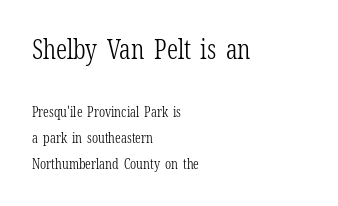
The image shows 27 px text type, upright; set left-aligned, line spacing 1.84x, normal letter spacing, not underlined; the first (top) block is 1.93x larger.
